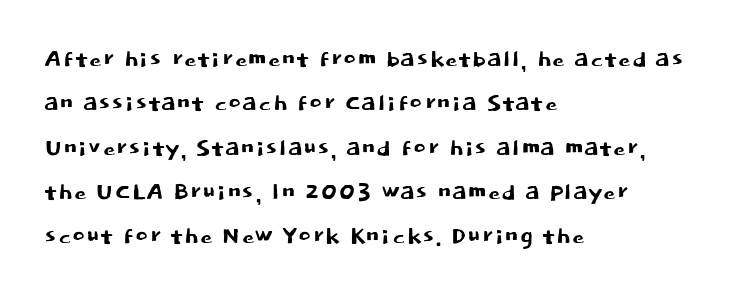
The image shows 31 px sans-serif type, upright; set left-aligned, normal line spacing (1.43x), normal letter spacing, not underlined; low stroke contrast and a large x-height.
